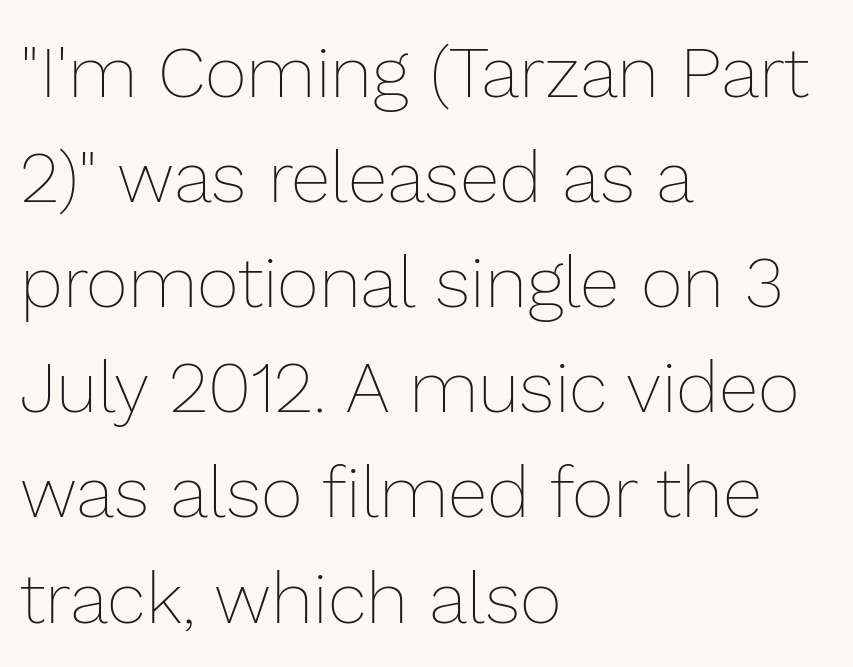
{"italic": "no", "bold": "no", "weight": "thin", "width": "normal", "stroke_contrast": "low", "x_height": "medium", "monospaced": "no", "underline": "no", "align": "left", "line_spacing": "normal", "line_spacing_ratio": 1.46, "letter_spacing": "normal", "letter_spacing_em": 0.0, "glyph_px": 72}
